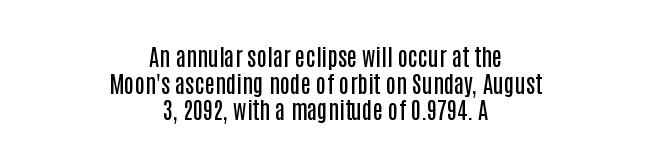
The image shows 23 px text type, upright; set centered, line spacing 1.16x, normal letter spacing, not underlined.
